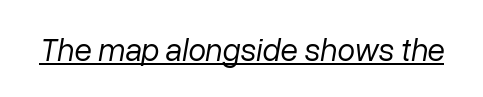
{"italic": "yes", "lean": "right", "slant_degrees": 10, "bold": "no", "weight": "regular", "width": "normal", "stroke_contrast": "low", "x_height": "medium", "monospaced": "no", "underline": "yes", "letter_spacing": "normal", "letter_spacing_em": 0.0, "glyph_px": 32}
